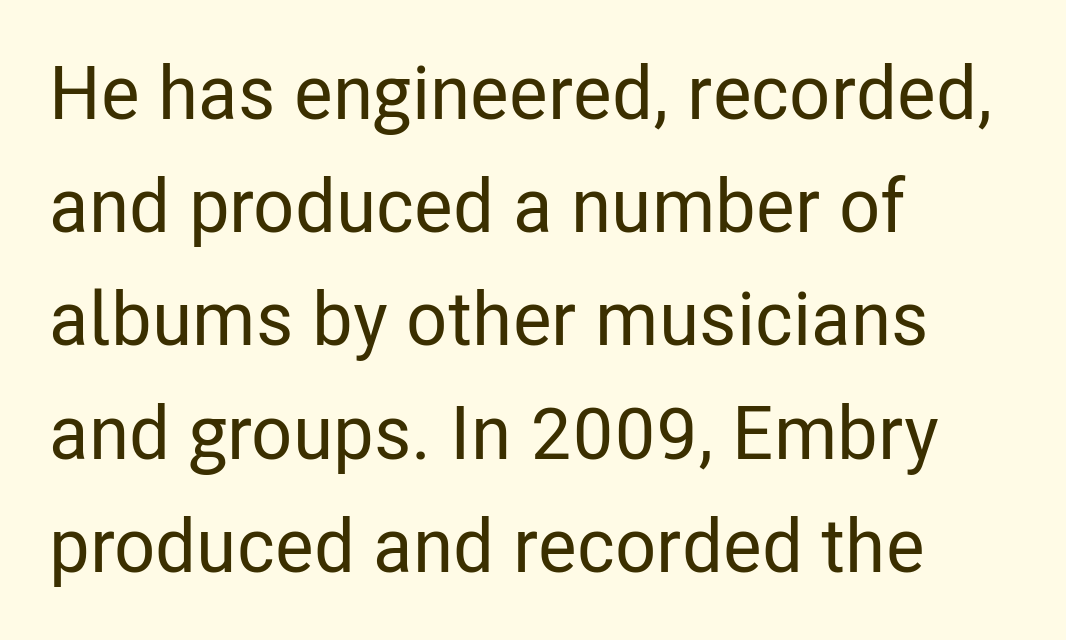
Q: Is the text italic (slanted)? A: No, it is upright.
Q: Is the typeface a serif or a sans-serif typeface? A: Sans-serif.
Q: Is the text underlined? A: No.
Q: How is the paragraph aligned? A: Left-aligned.
Q: Is the spacing between letters normal or unusually wide? A: Normal.
Q: Is the spacing between lines tight, normal or loose? A: Normal.
Q: Width (condensed, normal, or wide)? A: Condensed.
Q: Stroke contrast? A: Low.
Q: x-height? A: Medium.
Q: Monospaced? A: No.
